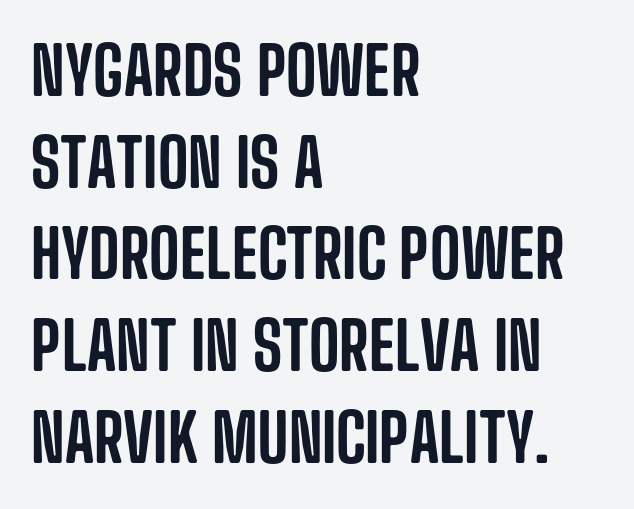
Q: Is the text italic (slanted)? A: No, it is upright.
Q: Is the typeface a serif or a sans-serif typeface? A: Sans-serif.
Q: Is the text underlined? A: No.
Q: How is the paragraph aligned? A: Left-aligned.
Q: Is the spacing between letters normal or unusually wide? A: Normal.
Q: Is the spacing between lines tight, normal or loose? A: Normal.
Q: Width (condensed, normal, or wide)? A: Condensed.
Q: Stroke contrast? A: Low.
Q: x-height? A: Large.
Q: Monospaced? A: No.
